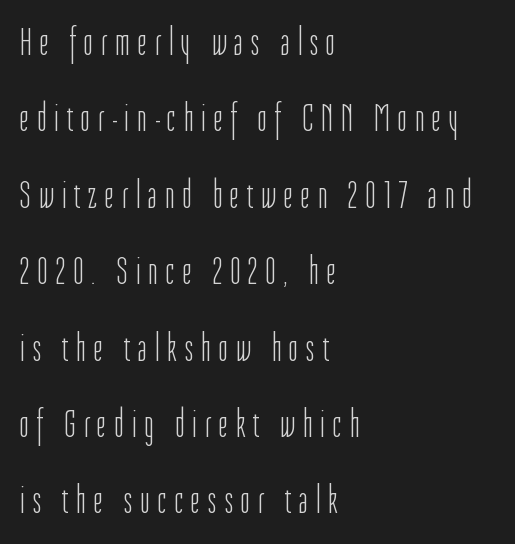
Q: Is the text bold? A: No.
Q: Is the text italic (slanted)? A: No, it is upright.
Q: Is the typeface a serif or a sans-serif typeface? A: Sans-serif.
Q: Is the text underlined? A: No.
Q: How is the paragraph aligned? A: Left-aligned.
Q: Is the spacing between letters normal or unusually wide? A: Unusually wide.
Q: Is the spacing between lines tight, normal or loose? A: Loose.
Q: Width (condensed, normal, or wide)? A: Condensed.
Q: Stroke contrast? A: Low.
Q: x-height? A: Medium.
Q: Monospaced? A: No.
